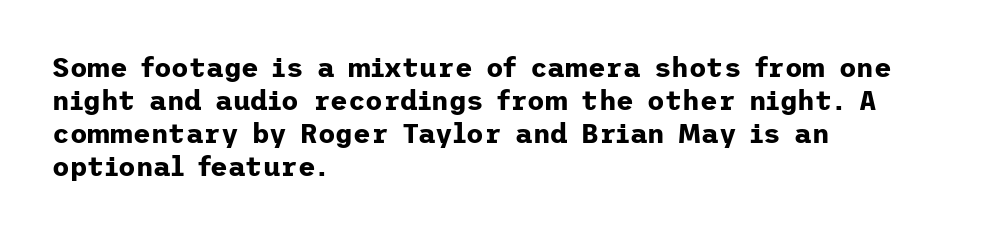
The image shows 27 px bold type, upright; set left-aligned, line spacing 1.22x, normal letter spacing, not underlined.
